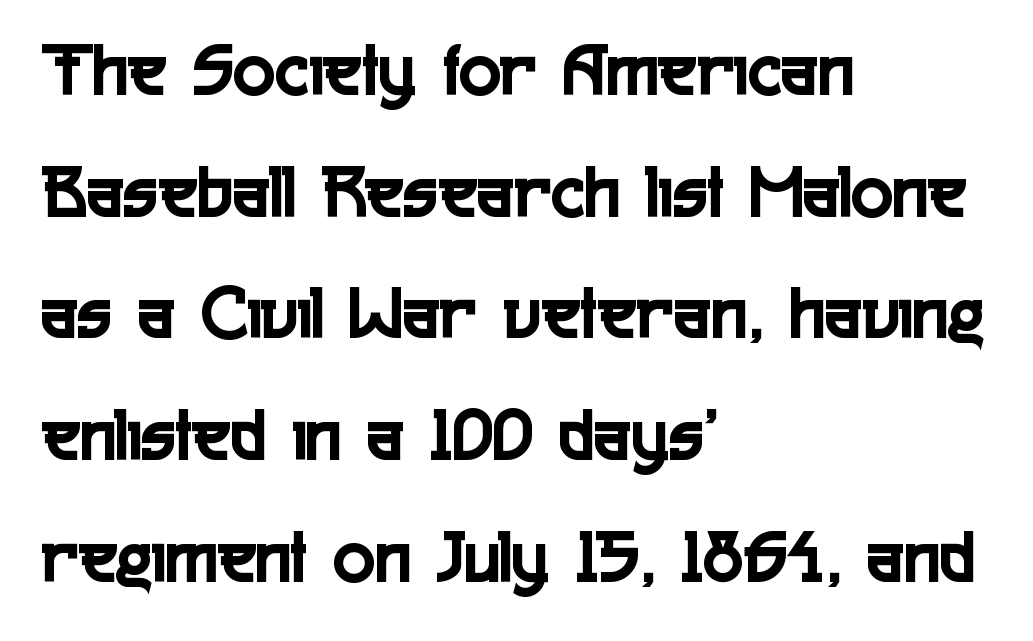
Q: Is the text italic (slanted)? A: No, it is upright.
Q: Is the typeface a serif or a sans-serif typeface? A: Sans-serif.
Q: Is the text underlined? A: No.
Q: How is the paragraph aligned? A: Left-aligned.
Q: Is the spacing between letters normal or unusually wide? A: Normal.
Q: Is the spacing between lines tight, normal or loose? A: Normal.
Q: Width (condensed, normal, or wide)? A: Condensed.
Q: x-height? A: Medium.
Q: Monospaced? A: No.
